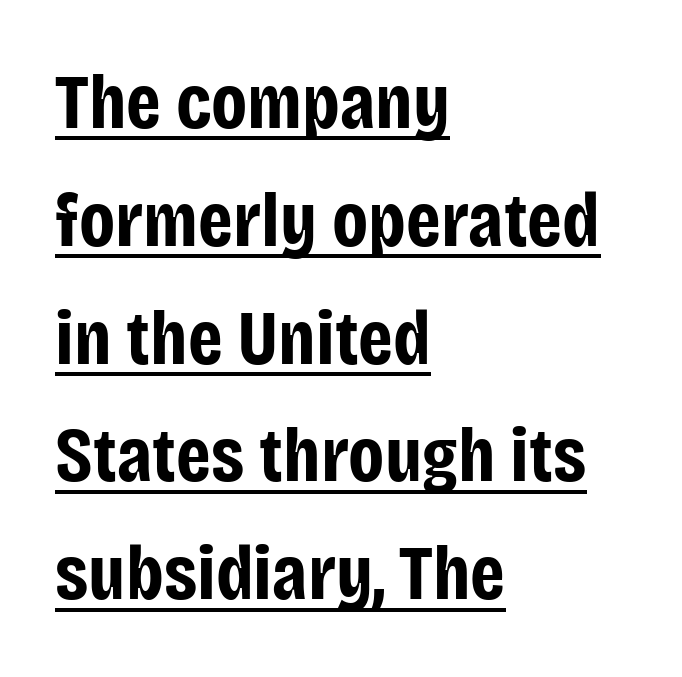
The font's upright variant was chosen for this text. One-word summary of the alignment: left. Compared with an ordinary text face, these strokes are far heavier — a full bold. Reading down the column, the eye jumps a familiar distance to each next line. Spacing between characters is what you'd get straight out of the box. Typographically, this falls in the sans-serif category.
